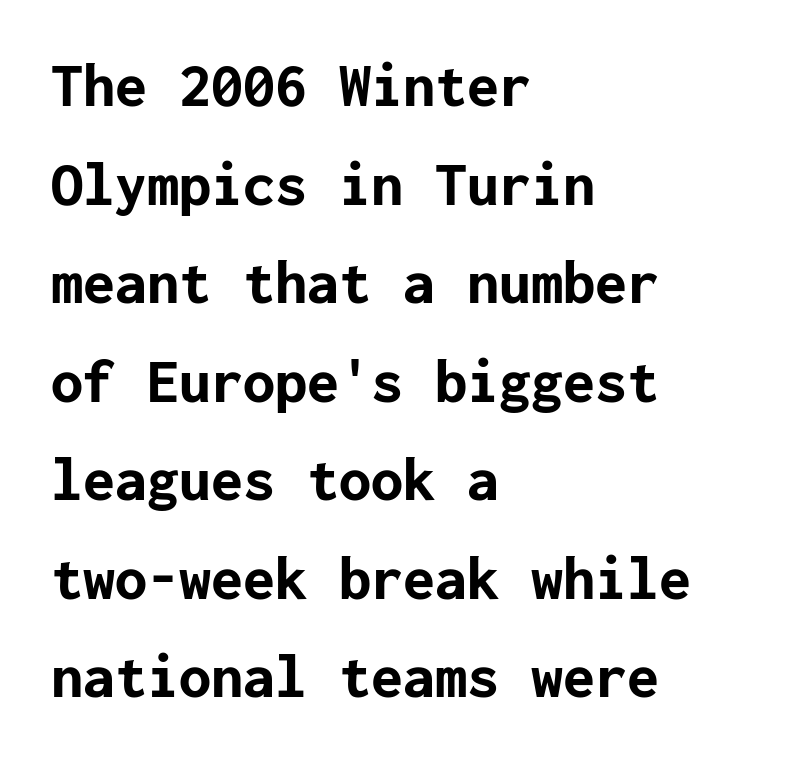
The image shows 64 px bold sans-serif type, upright; set left-aligned, normal line spacing (1.54x), normal letter spacing, not underlined; low stroke contrast and a medium x-height.
